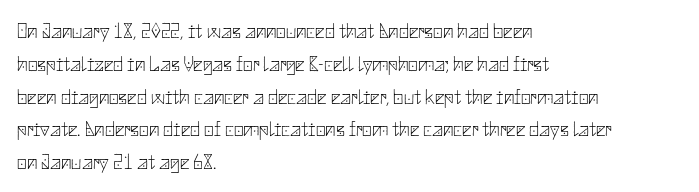
Upright lettering throughout. The rows are spaced the way most documents space them. These lines stack with their left ends in a neat column. The space beneath each line is pristine and unruled. This sample uses plain, unmodified letter spacing. Stem width sits at or under what a default text font uses.
